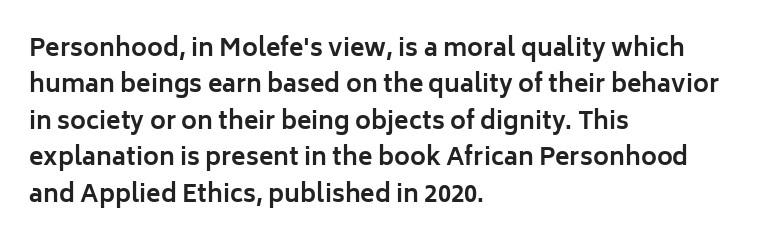
Q: Is the text bold? A: Yes.
Q: Is the text italic (slanted)? A: No, it is upright.
Q: Is the text underlined? A: No.
Q: How is the paragraph aligned? A: Left-aligned.
Q: Is the spacing between letters normal or unusually wide? A: Normal.
Q: Is the spacing between lines tight, normal or loose? A: Normal.
